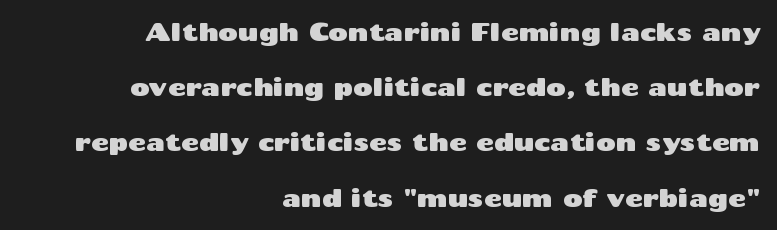
The image shows 24 px text type, upright; set right-aligned, loose line spacing (2.3x), normal letter spacing, not underlined.
